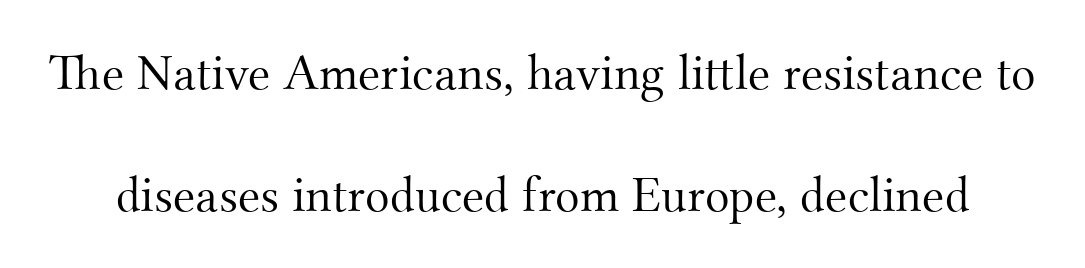
The image shows 51 px light serif type, upright; set loose line spacing (2.4x), normal letter spacing, not underlined; medium stroke contrast and a small x-height.
